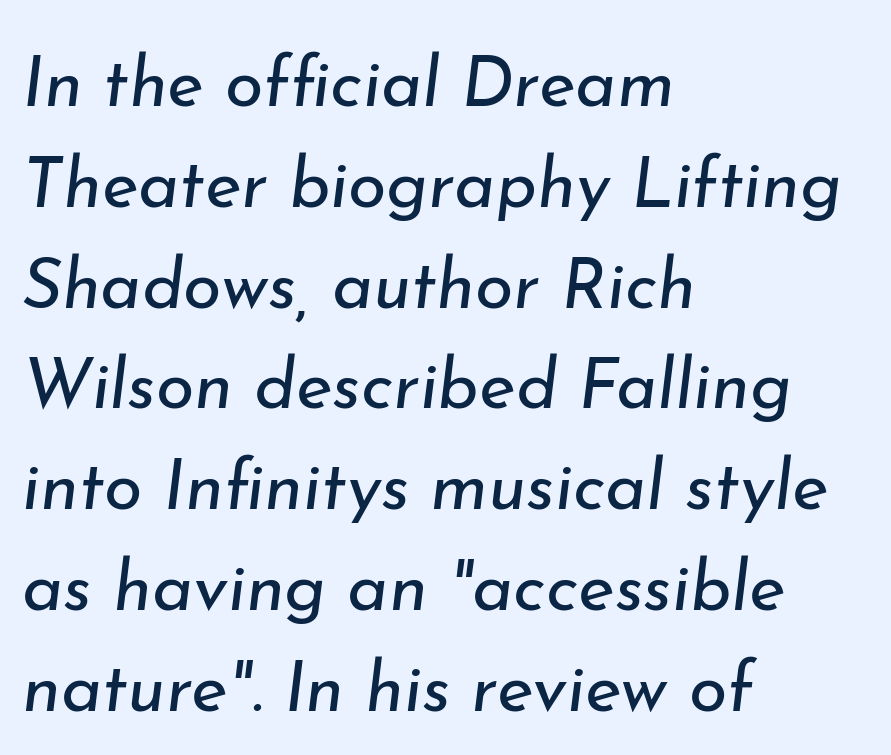
Q: Is the text bold? A: No.
Q: Is the text italic (slanted)? A: Yes, it leans right by about 7 degrees.
Q: Is the text underlined? A: No.
Q: How is the paragraph aligned? A: Left-aligned.
Q: Is the spacing between letters normal or unusually wide? A: Normal.
Q: Is the spacing between lines tight, normal or loose? A: Normal.
Q: Width (condensed, normal, or wide)? A: Normal.
Q: Stroke contrast? A: Low.
Q: x-height? A: Small.
Q: Monospaced? A: No.
